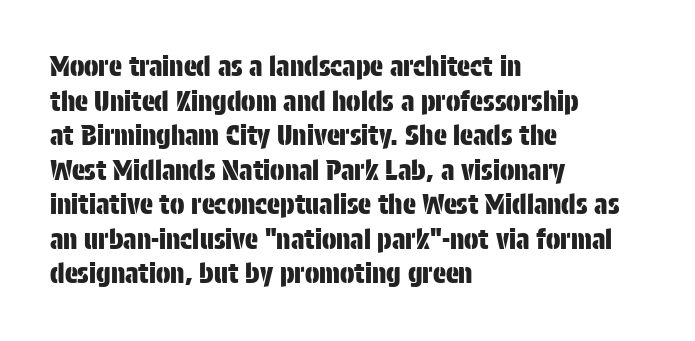
You could call the tracking neutral — neither tight nor loose. Interline gaps are of average width in this sample. The zone under the glyphs is completely vacant. A classic flush-left, rag-right setting is used for this passage. Style check: upright.
